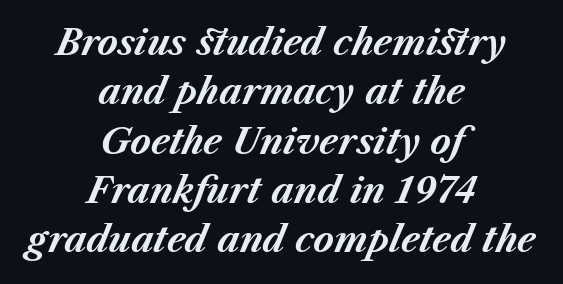
{"italic": "yes", "lean": "right", "slant_degrees": 23, "bold": "yes", "weight": "bold", "width": "normal", "stroke_contrast": "medium", "x_height": "medium", "monospaced": "no", "underline": "no", "align": "center", "line_spacing": "normal", "line_spacing_ratio": 1.41, "letter_spacing": "normal", "letter_spacing_em": 0.0, "glyph_px": 35}
